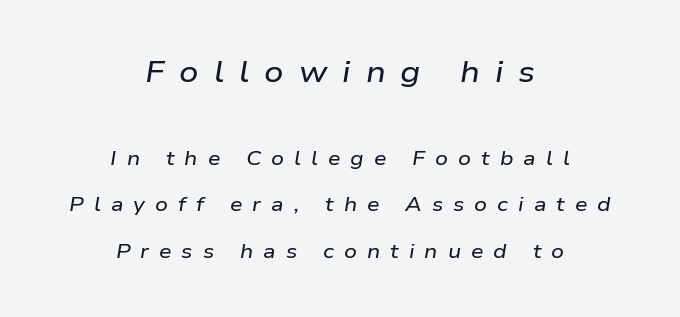
Successive baselines arrive slowly, with a big drop between each. The compositor balanced each line on the midline. The lettering tilts uniformly, giving the passage an italic look. The zone under the glyphs is completely vacant. The gaps between neighbouring characters are conspicuously large. This sample has the flowing, uneven cadence of proportional lettering.
